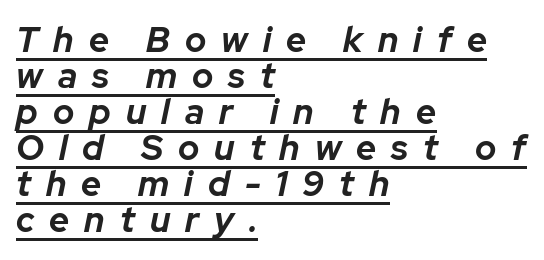
Q: Is the text bold? A: Yes.
Q: Is the text italic (slanted)? A: Yes, it leans right by about 12 degrees.
Q: Is the text underlined? A: Yes.
Q: How is the paragraph aligned? A: Left-aligned.
Q: Is the spacing between letters normal or unusually wide? A: Unusually wide.
Q: Is the spacing between lines tight, normal or loose? A: Tight.
Q: Width (condensed, normal, or wide)? A: Normal.
Q: Stroke contrast? A: Low.
Q: x-height? A: Medium.
Q: Monospaced? A: No.
